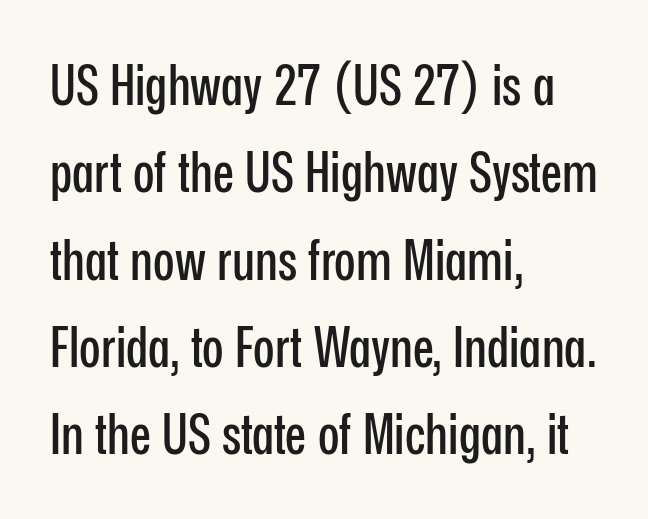
The image shows 56 px condensed sans-serif type, upright; set left-aligned, normal line spacing (1.56x), normal letter spacing, not underlined; low stroke contrast and a medium x-height.
